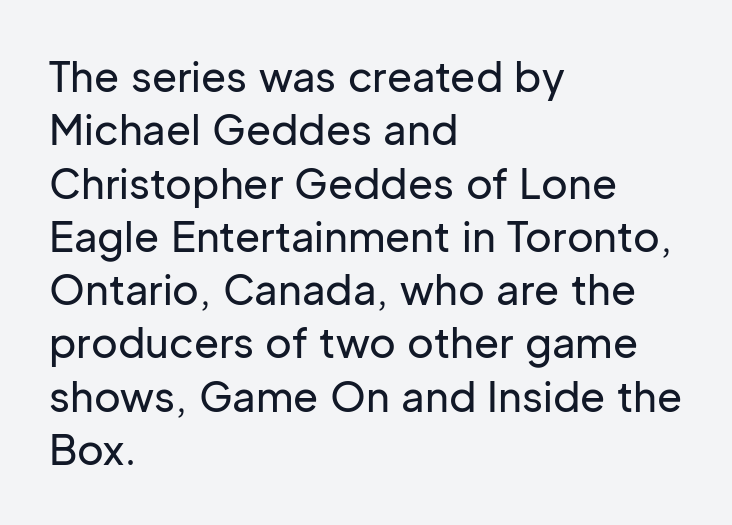
The image shows 41 px sans-serif type, upright; set left-aligned, normal line spacing (1.3x), normal letter spacing, not underlined; low stroke contrast and a medium x-height.
